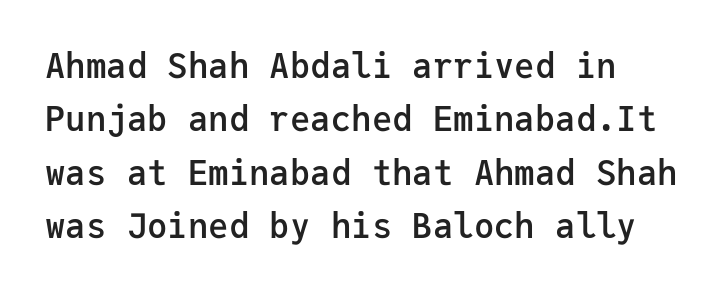
Is this a fixed-width face? Yes — each glyph sits in an identical cell. Italic: no, the glyphs are upright roman. Words appear dense and cohesive because spacing is normal. The gap between lines stays unmarked.
